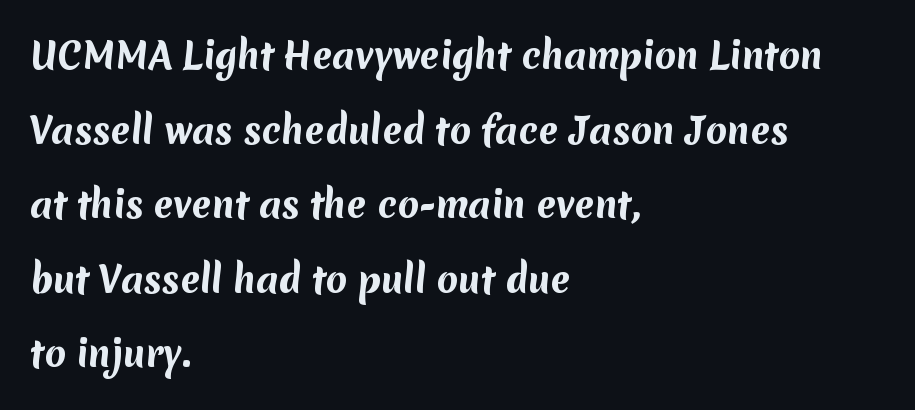
Q: Is the text bold? A: Yes.
Q: Is the typeface a serif or a sans-serif typeface? A: Sans-serif.
Q: Is the text underlined? A: No.
Q: How is the paragraph aligned? A: Left-aligned.
Q: Is the spacing between letters normal or unusually wide? A: Normal.
Q: Is the spacing between lines tight, normal or loose? A: Loose.
Q: Width (condensed, normal, or wide)? A: Normal.
Q: Stroke contrast? A: Medium.
Q: x-height? A: Medium.
Q: Monospaced? A: No.
